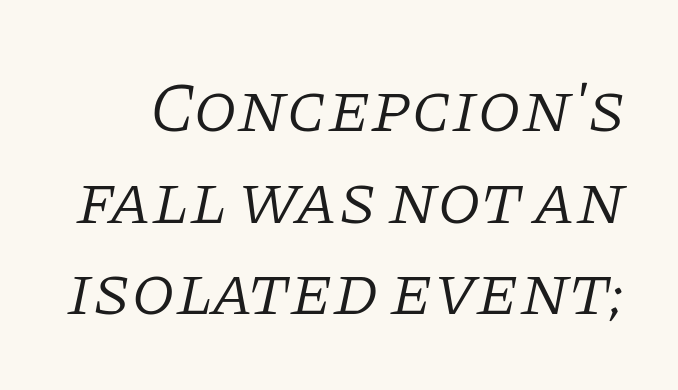
The image shows 71 px light serif type, italic (leaning right); set normal line spacing (1.29x), normal letter spacing, not underlined; low stroke contrast and a large x-height.
